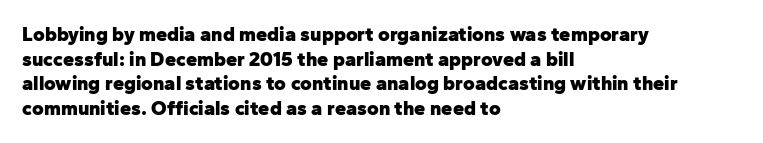
The foot of each line stays bare and open. The letters are bold, with thick, heavy strokes. The letters stand straight up with perfectly vertical stems. Compared with typical body copy, the letter spacing here is the same. These lines stack with their left ends in a neat column.
